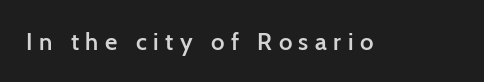
{"italic": "no", "bold": "semi", "underline": "no", "letter_spacing": "wide", "letter_spacing_em": 0.27, "glyph_px": 24}
